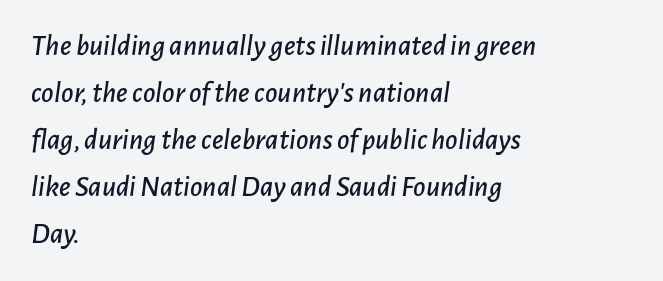
The image shows 30 px text type, italic (leaning right); set left-aligned, normal line spacing (1.57x), normal letter spacing, not underlined; low stroke contrast and a medium x-height.
